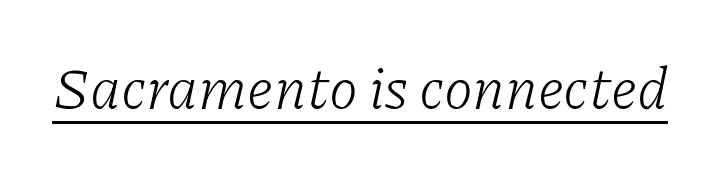
What decoration does the sample have? An underline. The horizontal fit of the characters is conventional and even. Note: serifs present on the glyphs. Each letter keeps its own natural width here, so spacing adapts to shape.
